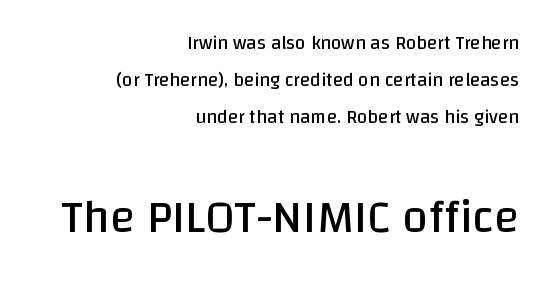
Nope, not italic — everything's standing straight. The weight tops out at a normal text grade. Is the block centered? No — it sits flush against the right margin. The rendering uses natural spacing where letterforms have individual widths.
